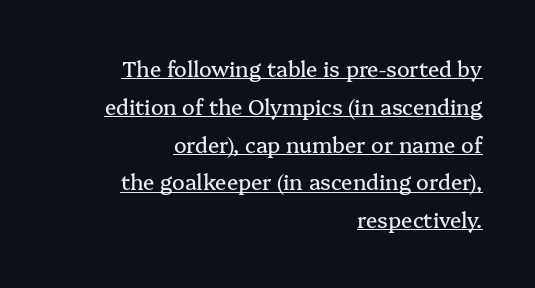
This rendering features underlined lettering. The lines are quadded right. The typography opts for an upright posture over an oblique one. Honestly, the letter spacing is just normal — you wouldn't notice it.
